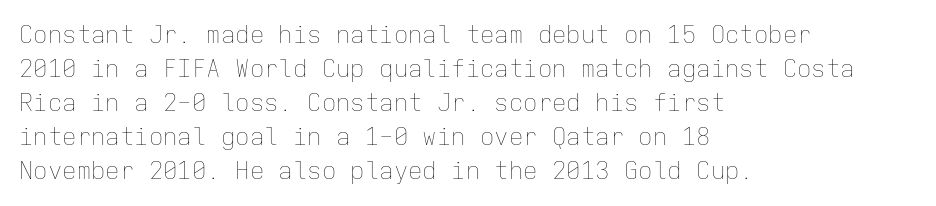
Q: Is the text bold? A: No.
Q: Is the text italic (slanted)? A: No, it is upright.
Q: Is the text underlined? A: No.
Q: How is the paragraph aligned? A: Left-aligned.
Q: Is the spacing between letters normal or unusually wide? A: Normal.
Q: Is the spacing between lines tight, normal or loose? A: Normal.
